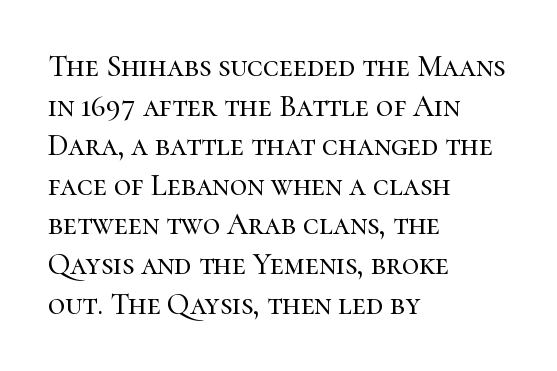
The image shows 30 px serif type, upright; set left-aligned, normal line spacing (1.32x), normal letter spacing, not underlined; high stroke contrast and a medium x-height.
